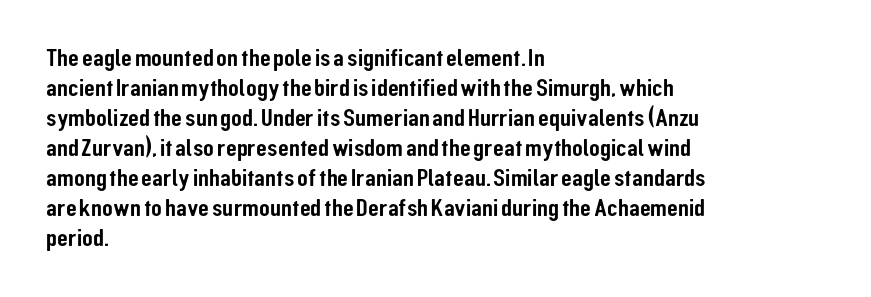
Q: Is the text italic (slanted)? A: No, it is upright.
Q: Is the text underlined? A: No.
Q: How is the paragraph aligned? A: Left-aligned.
Q: Is the spacing between letters normal or unusually wide? A: Normal.
